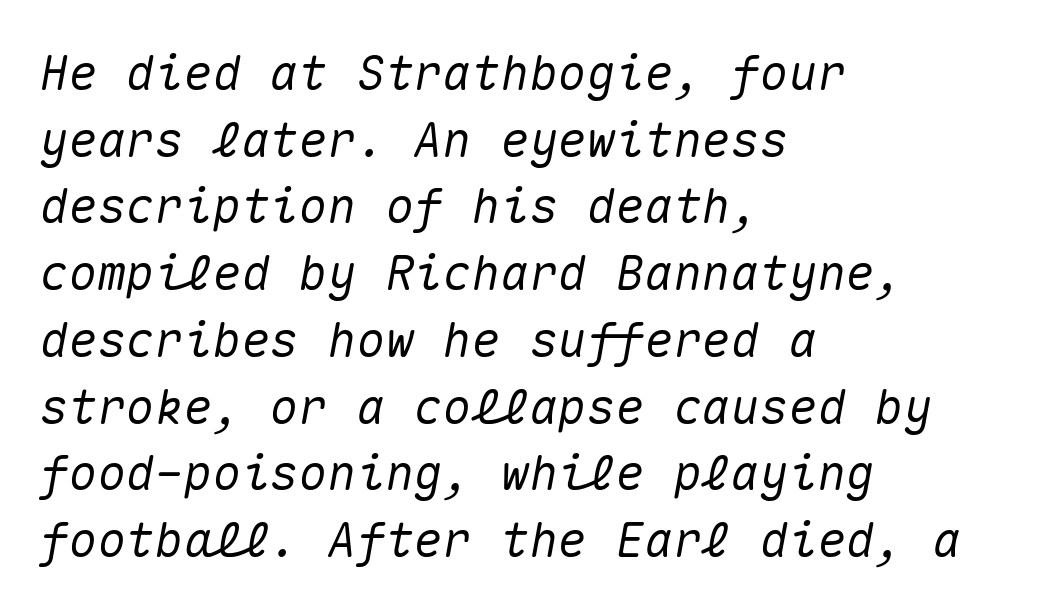
{"italic": "yes", "lean": "right", "slant_degrees": 10, "width": "normal", "stroke_contrast": "medium", "x_height": "medium", "monospaced": "yes", "underline": "no", "align": "left", "line_spacing": "normal", "line_spacing_ratio": 1.39, "letter_spacing": "normal", "letter_spacing_em": 0.0, "glyph_px": 48}
